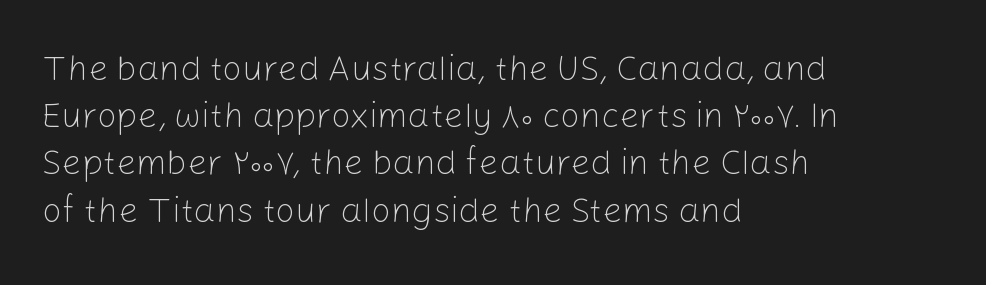
This sample uses an upright cut, with every glyph sitting square on the baseline. Think of a printed novel: that variable character pitch is what you see here. In CSS terms this would be text-align: left. Vertical stems look standard width or narrower in stroke. Observe the absence of serifs on each vertical stroke in this sample. Quick note: underline off.
